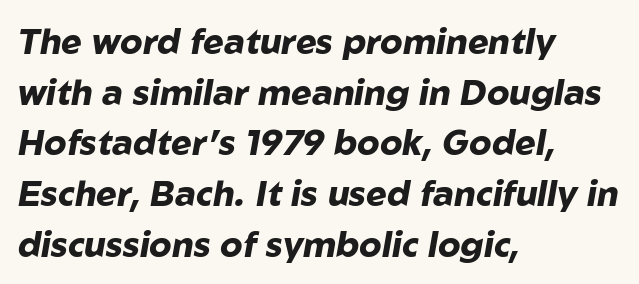
{"italic": "yes", "lean": "right", "slant_degrees": 10, "bold": "yes", "weight": "heavy", "width": "normal", "stroke_contrast": "low", "x_height": "medium", "monospaced": "no", "underline": "no", "align": "left", "line_spacing": "normal", "line_spacing_ratio": 1.45, "letter_spacing": "normal", "letter_spacing_em": 0.0, "glyph_px": 35}
